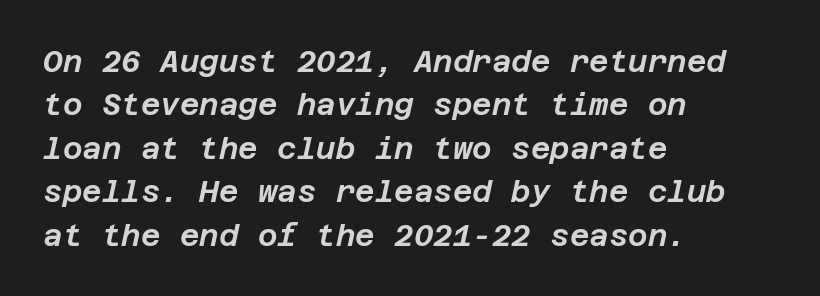
{"italic": "yes", "lean": "right", "slant_degrees": 12, "width": "normal", "stroke_contrast": "low", "x_height": "large", "underline": "no", "align": "left", "line_spacing": "normal", "line_spacing_ratio": 1.45, "letter_spacing": "normal", "letter_spacing_em": 0.0, "glyph_px": 30}
